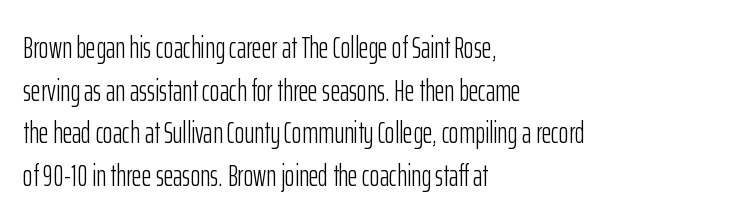
Q: Is the text bold? A: No.
Q: Is the text italic (slanted)? A: No, it is upright.
Q: Is the typeface a serif or a sans-serif typeface? A: Sans-serif.
Q: Is the text underlined? A: No.
Q: How is the paragraph aligned? A: Left-aligned.
Q: Is the spacing between letters normal or unusually wide? A: Normal.
Q: Is the spacing between lines tight, normal or loose? A: Normal.
Q: Width (condensed, normal, or wide)? A: Condensed.
Q: Stroke contrast? A: Low.
Q: x-height? A: Medium.
Q: Monospaced? A: No.
